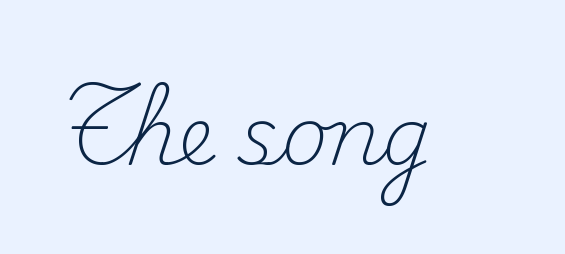
Q: Is the text bold? A: No.
Q: Is the text italic (slanted)? A: Yes.
Q: Is the typeface a serif or a sans-serif typeface? A: Serif.
Q: Is the text underlined? A: No.
Q: Is the spacing between letters normal or unusually wide? A: Normal.
Q: Width (condensed, normal, or wide)? A: Normal.
Q: Stroke contrast? A: Medium.
Q: x-height? A: Small.
Q: Monospaced? A: No.
